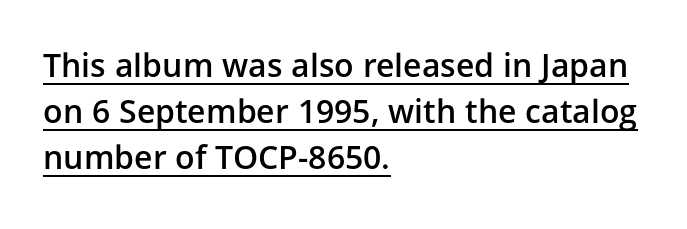
Between one letter and the next there's only the usual sliver of space. The passage shown is typed in a proportional face where columns would drift. Every word sits above its own underline. A classic flush-left, rag-right setting is used for this passage. In terms of leading, this rendering sits right in the middle.
